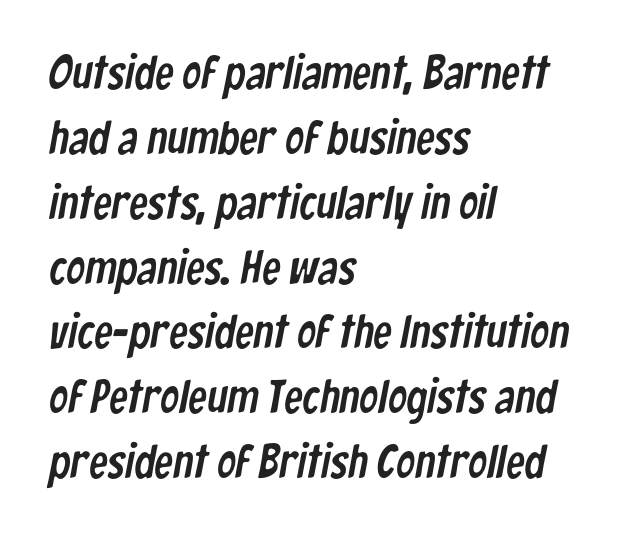
The image shows 47 px condensed sans-serif type; set left-aligned, normal line spacing (1.38x), normal letter spacing, not underlined; low stroke contrast and a medium x-height.
